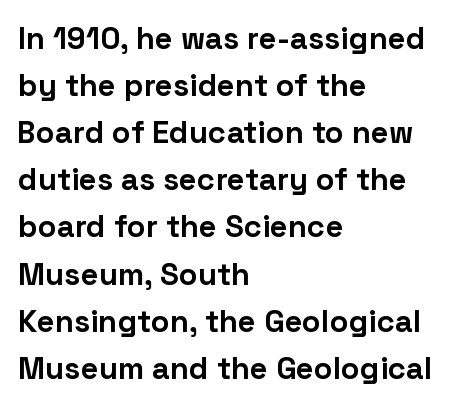
{"serif": "no", "italic": "no", "bold": "yes", "weight": "bold", "width": "normal", "stroke_contrast": "low", "x_height": "medium", "monospaced": "no", "underline": "no", "align": "left", "line_spacing": "normal", "line_spacing_ratio": 1.52, "letter_spacing": "normal", "letter_spacing_em": 0.0, "glyph_px": 31}
